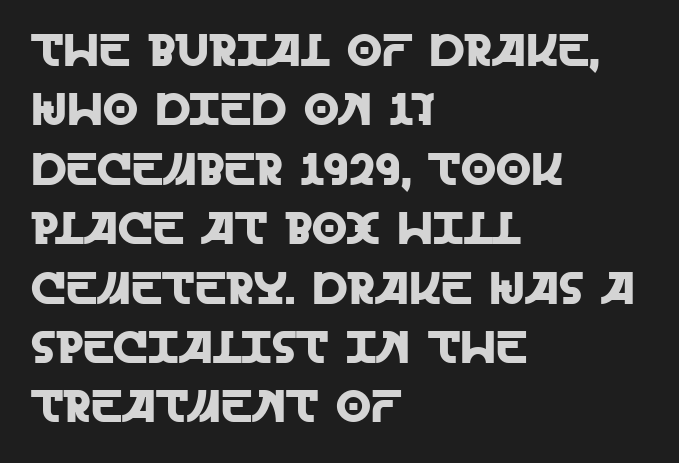
The image shows 45 px sans-serif type, upright; set left-aligned, normal line spacing (1.32x), normal letter spacing, not underlined; a large x-height.
